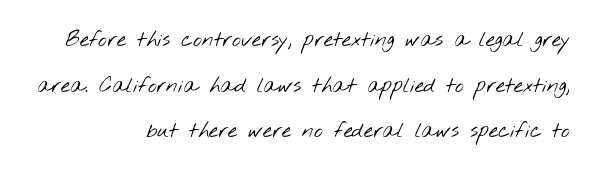
The image shows 21 px text type; set right-aligned, loose line spacing (2.17x), normal letter spacing, not underlined.
